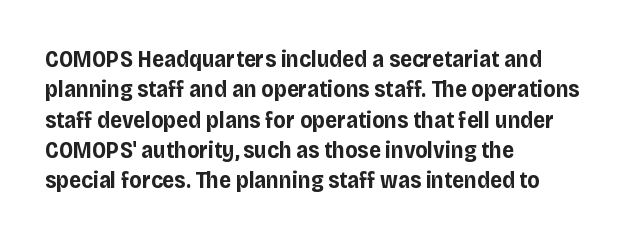
{"italic": "no", "bold": "yes", "underline": "no", "align": "left", "line_spacing": "normal", "line_spacing_ratio": 1.32, "letter_spacing": "normal", "letter_spacing_em": 0.0, "glyph_px": 23}
